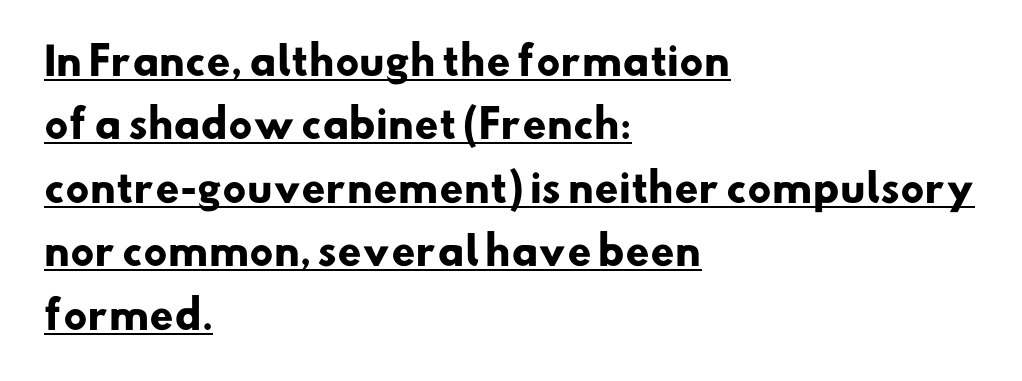
Q: Is the text bold? A: Yes.
Q: Is the typeface a serif or a sans-serif typeface? A: Sans-serif.
Q: Is the text underlined? A: Yes.
Q: How is the paragraph aligned? A: Left-aligned.
Q: Is the spacing between letters normal or unusually wide? A: Normal.
Q: Is the spacing between lines tight, normal or loose? A: Normal.
Q: Width (condensed, normal, or wide)? A: Normal.
Q: Stroke contrast? A: Low.
Q: x-height? A: Small.
Q: Monospaced? A: No.
